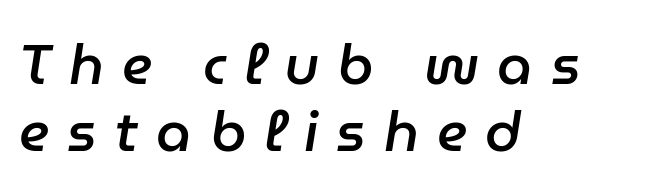
{"italic": "yes", "lean": "right", "slant_degrees": 9, "bold": "semi", "weight": "semibold", "width": "normal", "stroke_contrast": "low", "x_height": "medium", "monospaced": "no", "underline": "no", "align": "left", "line_spacing_ratio": 1.2, "letter_spacing": "wide", "letter_spacing_em": 0.32, "glyph_px": 56}
